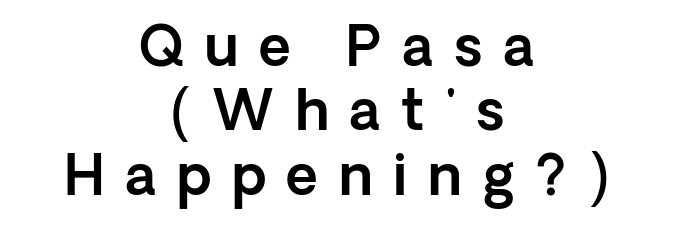
Q: Is the text italic (slanted)? A: No, it is upright.
Q: Is the typeface a serif or a sans-serif typeface? A: Sans-serif.
Q: Is the text underlined? A: No.
Q: How is the paragraph aligned? A: Centered.
Q: Is the spacing between letters normal or unusually wide? A: Unusually wide.
Q: Width (condensed, normal, or wide)? A: Normal.
Q: x-height? A: Medium.
Q: Monospaced? A: No.
